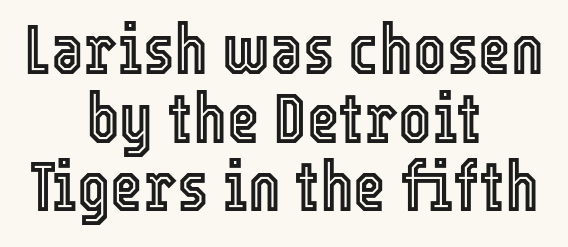
Q: Is the text italic (slanted)? A: No, it is upright.
Q: Is the text underlined? A: No.
Q: How is the paragraph aligned? A: Centered.
Q: Is the spacing between letters normal or unusually wide? A: Normal.
Q: Is the spacing between lines tight, normal or loose? A: Tight.
Q: Width (condensed, normal, or wide)? A: Condensed.
Q: x-height? A: Medium.
Q: Monospaced? A: No.
